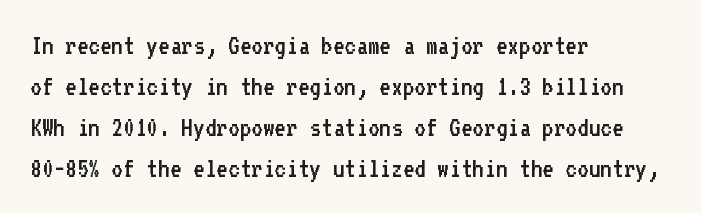
{"serif": "no", "italic": "no", "bold": "no", "weight": "regular", "width": "normal", "stroke_contrast": "low", "x_height": "medium", "monospaced": "yes", "underline": "no", "align": "left", "line_spacing": "normal", "line_spacing_ratio": 1.47, "letter_spacing": "normal", "letter_spacing_em": 0.0, "glyph_px": 28}
